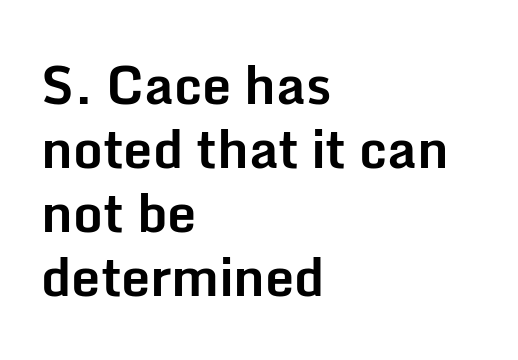
The image shows 52 px bold sans-serif type, upright; set left-aligned, line spacing 1.23x, normal letter spacing, not underlined; low stroke contrast and a medium x-height.
